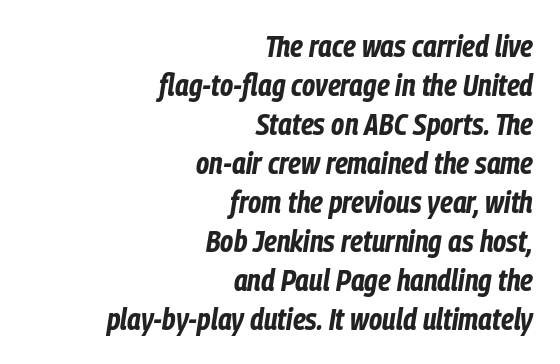
Q: Is the text bold? A: Yes.
Q: Is the text italic (slanted)? A: Yes, it leans right by about 9 degrees.
Q: Is the text underlined? A: No.
Q: How is the paragraph aligned? A: Right-aligned.
Q: Is the spacing between letters normal or unusually wide? A: Normal.
Q: Is the spacing between lines tight, normal or loose? A: Normal.
Q: Width (condensed, normal, or wide)? A: Condensed.
Q: Stroke contrast? A: Low.
Q: x-height? A: Medium.
Q: Monospaced? A: No.
